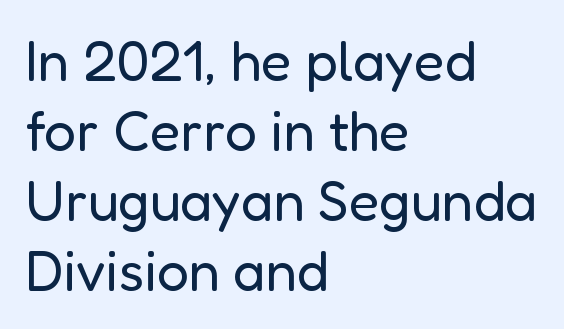
Q: Is the text bold? A: No.
Q: Is the text italic (slanted)? A: No, it is upright.
Q: Is the typeface a serif or a sans-serif typeface? A: Sans-serif.
Q: Is the text underlined? A: No.
Q: How is the paragraph aligned? A: Left-aligned.
Q: Is the spacing between letters normal or unusually wide? A: Normal.
Q: Is the spacing between lines tight, normal or loose? A: Normal.
Q: Width (condensed, normal, or wide)? A: Normal.
Q: Stroke contrast? A: Low.
Q: x-height? A: Medium.
Q: Monospaced? A: No.
